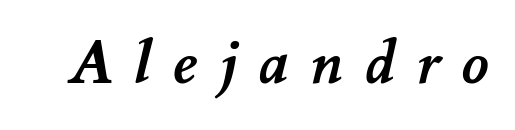
{"bold": "yes", "weight": "semibold", "width": "normal", "stroke_contrast": "medium", "x_height": "small", "monospaced": "no", "underline": "no", "letter_spacing": "wide", "letter_spacing_em": 0.36, "glyph_px": 59}
